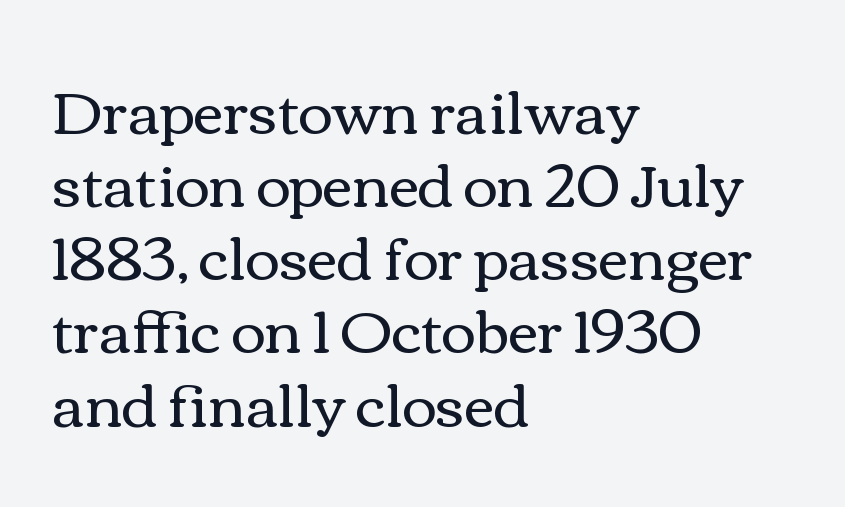
Is there any slant? The stems are plumb. Any mark beneath the type? The region is blank. The cut favours lightness, reaching ordinary text weight at its darkest. A typesetter would call this proportional, since set widths differ per character.
